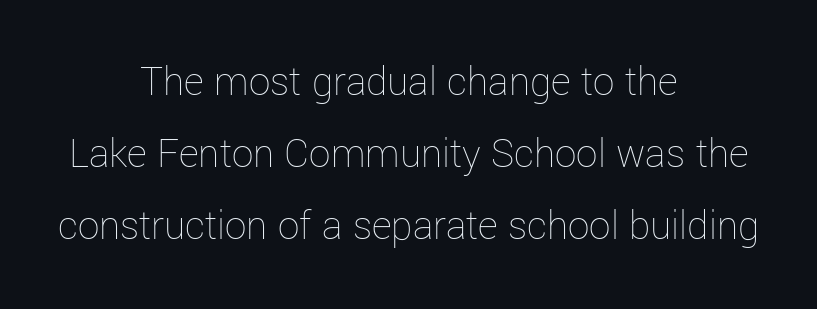
The image shows 43 px thin type, upright; set centered, normal line spacing (1.67x), normal letter spacing, not underlined; low stroke contrast and a medium x-height.
